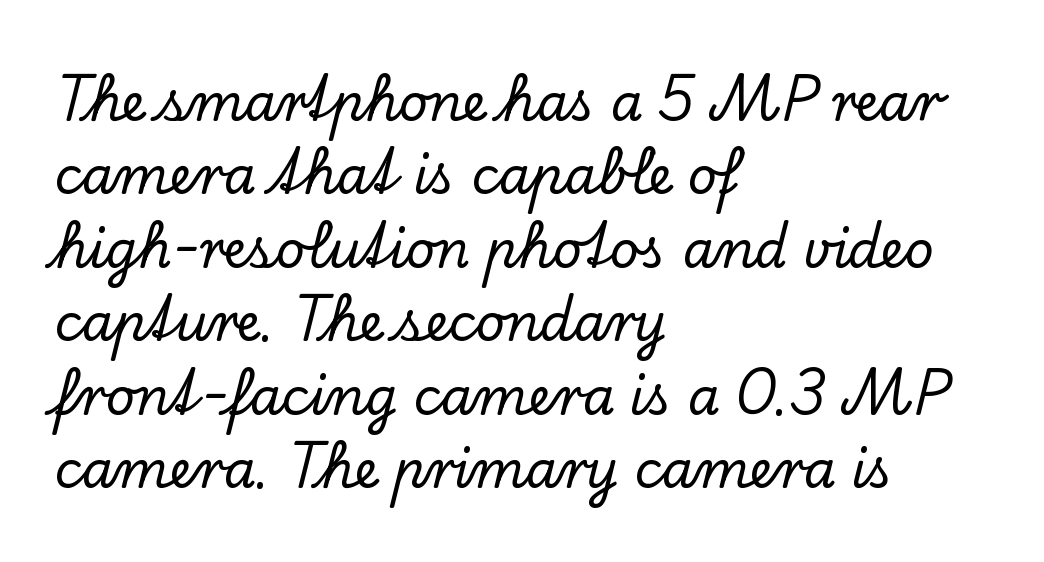
{"serif": "yes", "width": "normal", "stroke_contrast": "low", "x_height": "small", "monospaced": "no", "underline": "no", "align": "left", "line_spacing": "normal", "line_spacing_ratio": 1.44, "letter_spacing": "normal", "letter_spacing_em": 0.0, "glyph_px": 51}
